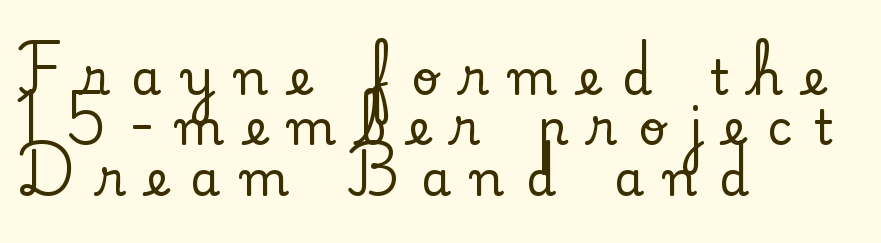
The passage is arranged the way most books set body copy — flush left. This sample has the flowing, uneven cadence of proportional lettering. Small tapered or slab feet sit at the stroke ends, so this counts as serif. Does extra space separate the letters? Yes, quite a lot of it.
